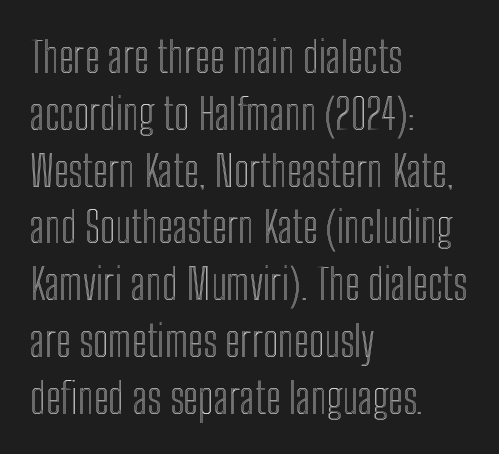
Q: Is the text italic (slanted)? A: No, it is upright.
Q: Is the text underlined? A: No.
Q: How is the paragraph aligned? A: Left-aligned.
Q: Is the spacing between letters normal or unusually wide? A: Normal.
Q: Is the spacing between lines tight, normal or loose? A: Normal.
Q: Width (condensed, normal, or wide)? A: Condensed.
Q: x-height? A: Medium.
Q: Monospaced? A: No.
